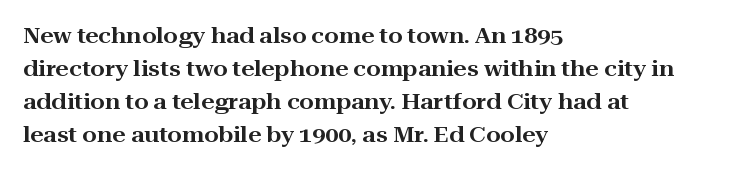
Q: Is the text italic (slanted)? A: No, it is upright.
Q: Is the text underlined? A: No.
Q: How is the paragraph aligned? A: Left-aligned.
Q: Is the spacing between letters normal or unusually wide? A: Normal.
Q: Is the spacing between lines tight, normal or loose? A: Normal.
